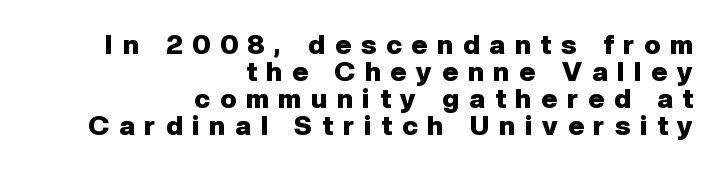
In terms of leading, this rendering errs on the cramped side. Horizontally, the lines are justified to the trailing edge only. Students, this is bold: see how much ink each stroke carries. A clean baseline with only descenders dipping below it. The horizontal fit of the characters is loose and conspicuously gappy.
